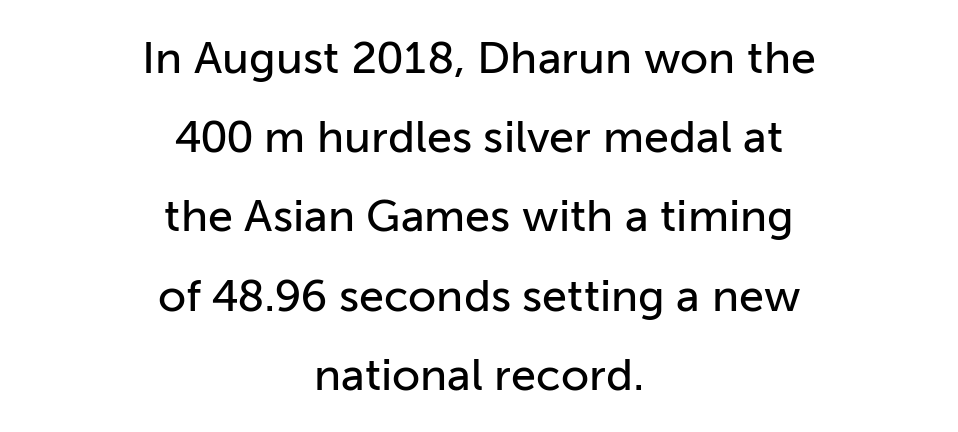
The image shows 45 px sans-serif type, upright; set centered, line spacing 1.76x, normal letter spacing, not underlined; low stroke contrast and a medium x-height.
